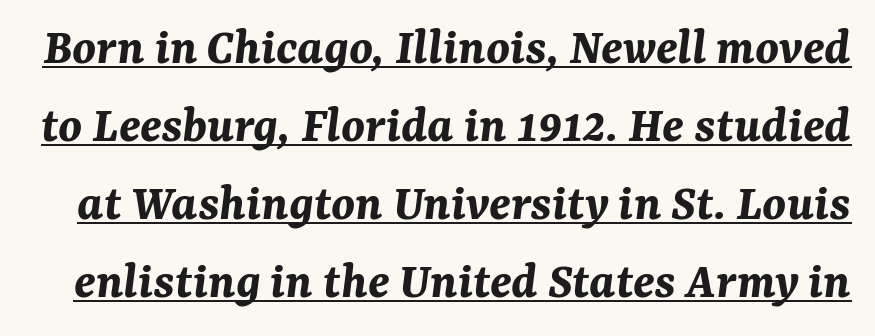
Between one letter and the next there's only the usual sliver of space. The line-height multiplier appears to be the usual default. Observe the lean: these are italic letterforms. The face used here is proportionally spaced, like ordinary book or web type.
